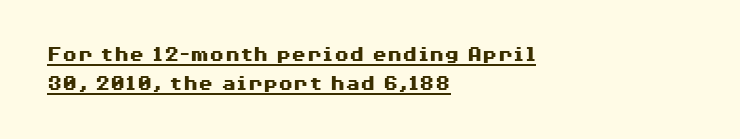
{"italic": "no", "bold": "yes", "underline": "yes", "align": "left", "line_spacing": "normal", "line_spacing_ratio": 1.3, "letter_spacing": "normal", "letter_spacing_em": 0.0, "glyph_px": 22}
